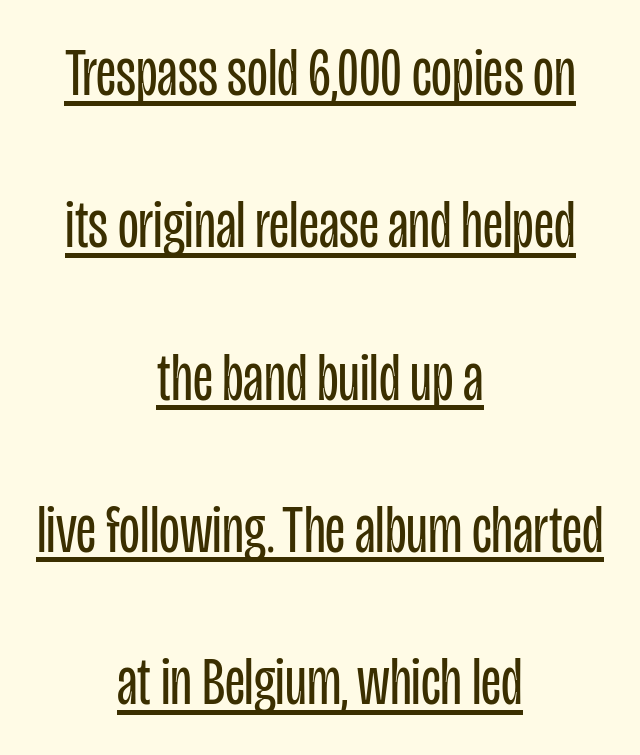
The image shows 68 px regular-weight, condensed sans-serif type, upright; set centered, loose line spacing (2.24x), normal letter spacing, underlined; low stroke contrast and a large x-height.
